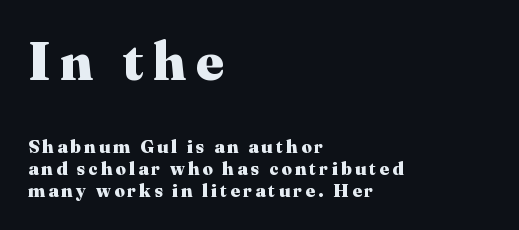
Q: Is the text bold? A: Yes.
Q: Is the text italic (slanted)? A: No, it is upright.
Q: Is the typeface a serif or a sans-serif typeface? A: Serif.
Q: Is the text underlined? A: No.
Q: How is the paragraph aligned? A: Left-aligned.
Q: Which block of text is set in a larger size, the first (top) or the second (bottom)? A: The first (top) one.
Q: Width (condensed, normal, or wide)? A: Normal.
Q: Stroke contrast? A: Medium.
Q: x-height? A: Medium.
Q: Monospaced? A: No.
